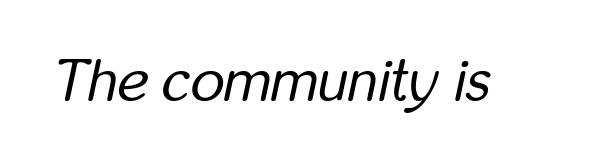
The image shows 59 px regular-weight, condensed type, italic (leaning right); set normal letter spacing, not underlined; low stroke contrast and a medium x-height.
